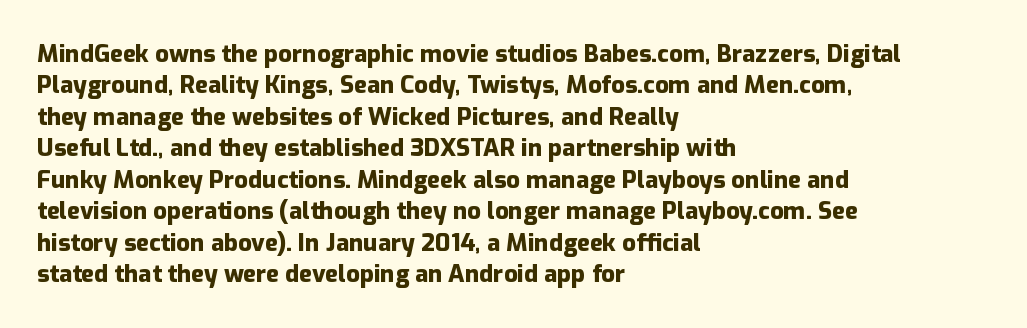
Q: Is the text bold? A: Yes.
Q: Is the text italic (slanted)? A: No, it is upright.
Q: Is the text underlined? A: No.
Q: How is the paragraph aligned? A: Left-aligned.
Q: Is the spacing between letters normal or unusually wide? A: Normal.
Q: Is the spacing between lines tight, normal or loose? A: Normal.
